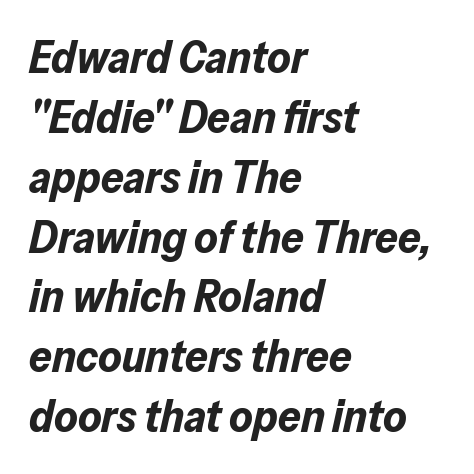
The image shows 45 px bold type, italic (leaning right); set left-aligned, normal line spacing (1.33x), normal letter spacing, not underlined; low stroke contrast and a medium x-height.
